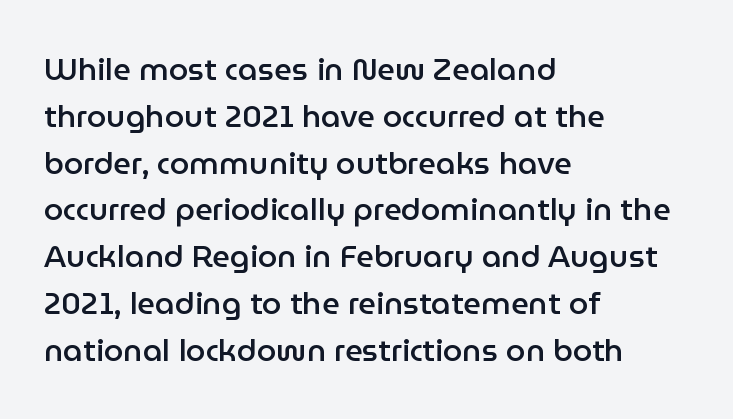
{"serif": "no", "italic": "no", "bold": "semi", "weight": "semibold", "width": "normal", "stroke_contrast": "low", "x_height": "medium", "monospaced": "no", "underline": "no", "align": "left", "line_spacing": "normal", "line_spacing_ratio": 1.51, "letter_spacing": "normal", "letter_spacing_em": 0.0, "glyph_px": 31}
